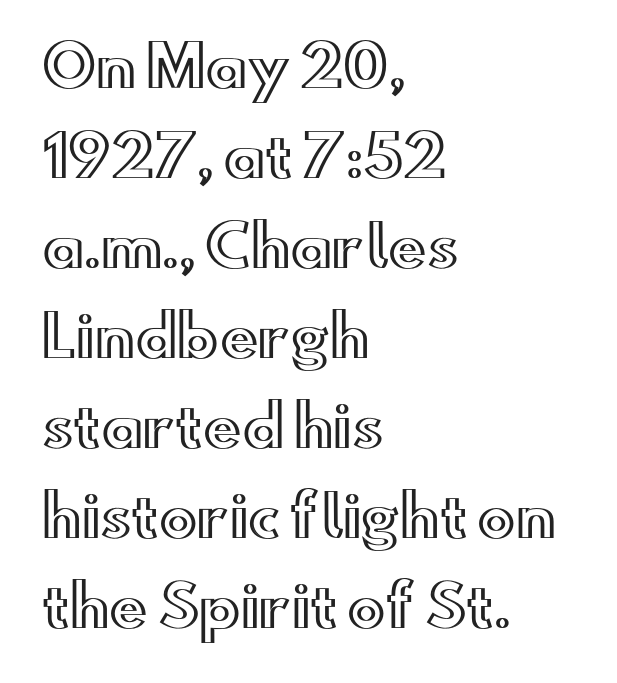
The image shows 57 px wide type, upright; set left-aligned, normal line spacing (1.58x), normal letter spacing, not underlined; a small x-height.
